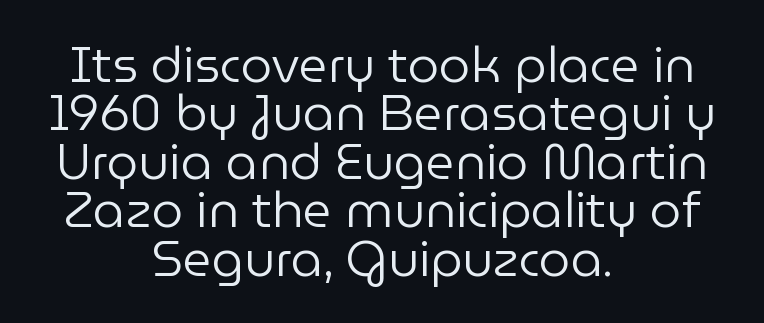
Underline: absent. The axis of the letterforms is exactly vertical. Leading is clearly below the norm, producing a dense column. Alignment: centered.
